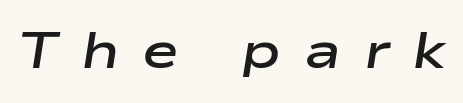
Underlining? Definitely not there. Look at the tracking — it's clearly loosened, letters drifting apart. If you drew a line through each stem, it would be angled. A semibold gives these letters moderate extra thickness, short of bold.
